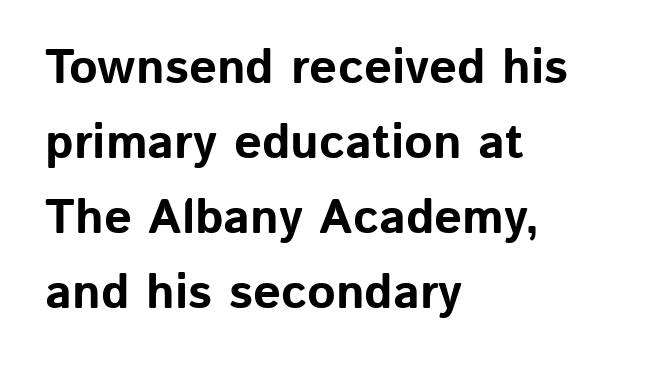
{"serif": "no", "italic": "no", "bold": "yes", "weight": "bold", "width": "normal", "stroke_contrast": "low", "x_height": "medium", "monospaced": "no", "underline": "no", "align": "left", "line_spacing": "normal", "line_spacing_ratio": 1.53, "letter_spacing": "normal", "letter_spacing_em": 0.0, "glyph_px": 49}
